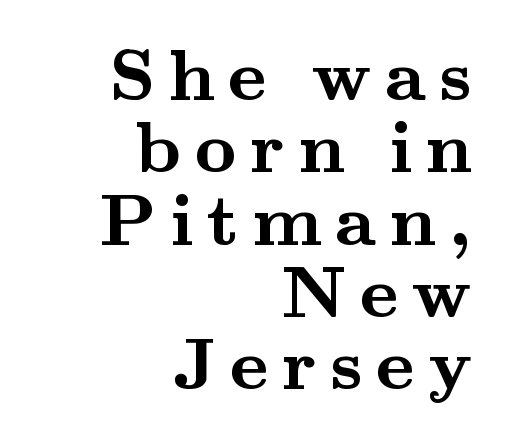
These lines are set flush right with a ragged left edge. Thick stems and heavy bowls — unmistakably bold. This rendering employs a face with finishing strokes, i.e., a serif. Descender tails drop into unmarked territory.
